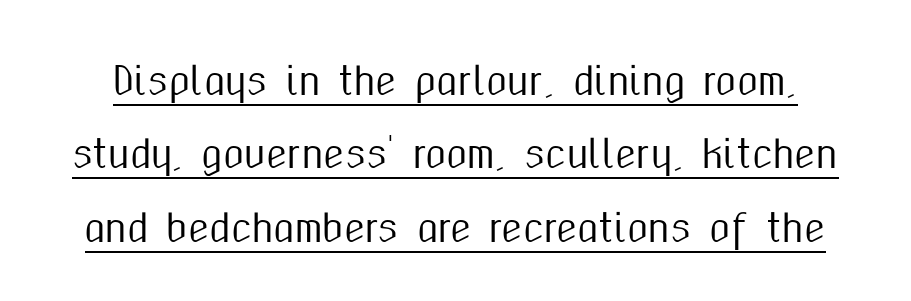
{"serif": "no", "italic": "no", "width": "condensed", "stroke_contrast": "medium", "x_height": "medium", "monospaced": "no", "underline": "yes", "line_spacing": "loose", "line_spacing_ratio": 1.93, "letter_spacing": "normal", "letter_spacing_em": 0.0, "glyph_px": 38}
